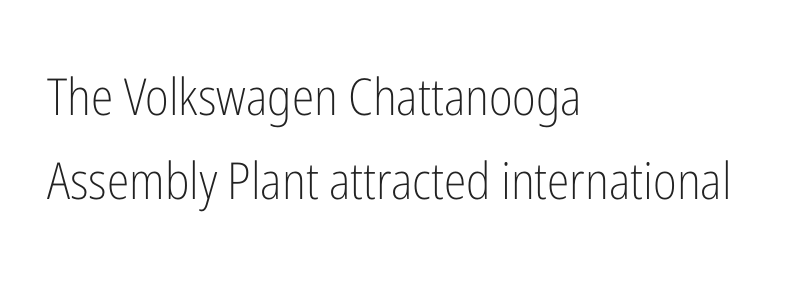
Is this a fixed-width face? No — the glyphs have proportional, varying widths. Check where the strokes stop: nothing finishes them off — pure sans. Upright lettering throughout. Default kerning and tracking; the words read as compact shapes. The rows are spaced the way most documents space them.
